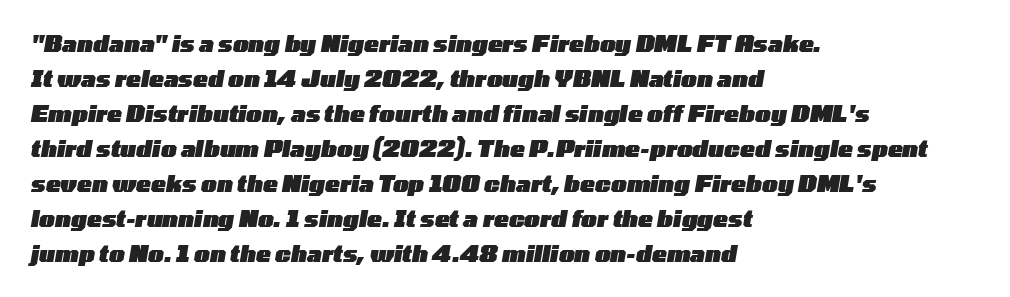
The image shows 22 px bold type, italic (leaning right); set left-aligned, normal line spacing (1.59x), normal letter spacing, not underlined.
